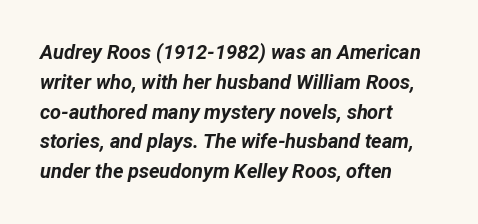
Q: Is the text bold? A: Yes.
Q: Is the text italic (slanted)? A: Yes, it leans right by about 12 degrees.
Q: Is the text underlined? A: No.
Q: How is the paragraph aligned? A: Left-aligned.
Q: Is the spacing between letters normal or unusually wide? A: Normal.
Q: Is the spacing between lines tight, normal or loose? A: Normal.
